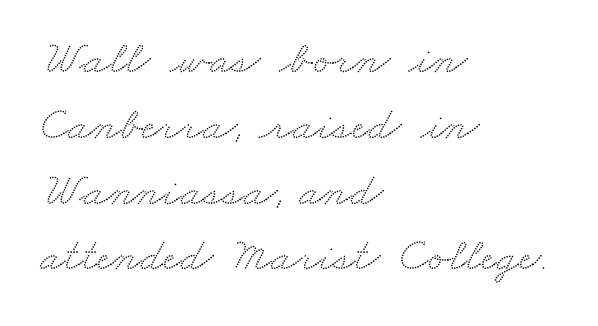
{"serif": "yes", "width": "wide", "stroke_contrast": "medium", "x_height": "small", "monospaced": "no", "underline": "no", "align": "left", "line_spacing": "normal", "line_spacing_ratio": 1.4, "letter_spacing": "normal", "letter_spacing_em": 0.0, "glyph_px": 47}
